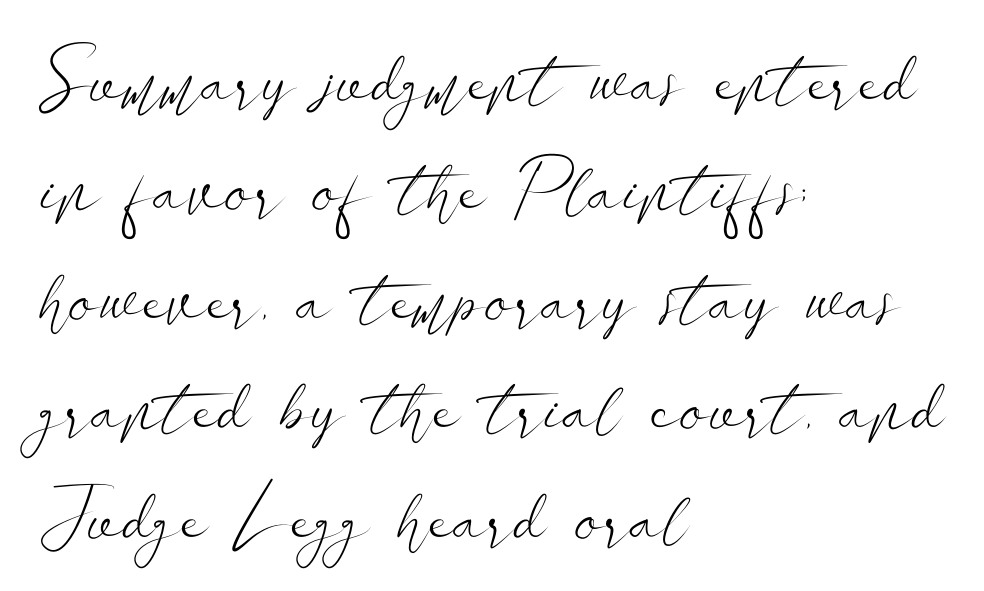
Q: Is the text bold? A: No.
Q: Is the text italic (slanted)? A: Yes.
Q: Is the typeface a serif or a sans-serif typeface? A: Sans-serif.
Q: Is the text underlined? A: No.
Q: How is the paragraph aligned? A: Left-aligned.
Q: Is the spacing between letters normal or unusually wide? A: Normal.
Q: Is the spacing between lines tight, normal or loose? A: Normal.
Q: Width (condensed, normal, or wide)? A: Wide.
Q: Stroke contrast? A: Low.
Q: x-height? A: Small.
Q: Monospaced? A: No.
